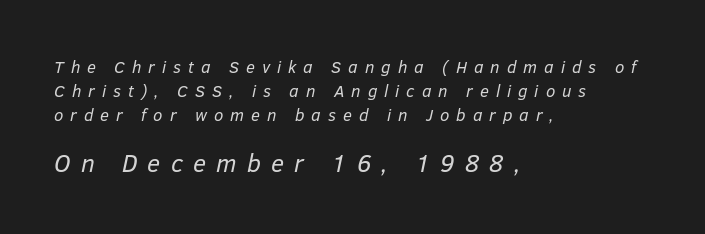
Check under the words: just untouched page. Honestly, the row spacing looks completely unremarkable. Yep, that's italic — everything's leaning. A light-to-regular cut is what we see here. The rendering inserts visible extra space after every character.
